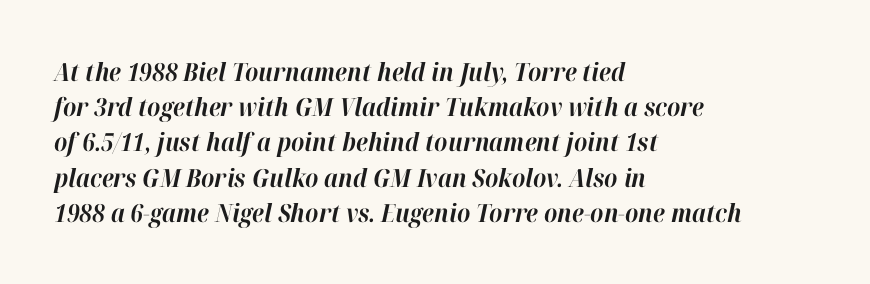
Q: Is the text bold? A: Yes.
Q: Is the text italic (slanted)? A: Yes, it leans right by about 12 degrees.
Q: Is the text underlined? A: No.
Q: How is the paragraph aligned? A: Left-aligned.
Q: Is the spacing between letters normal or unusually wide? A: Normal.
Q: Is the spacing between lines tight, normal or loose? A: Normal.
